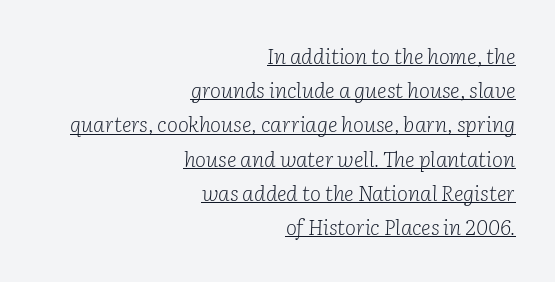
Q: Is the text bold? A: No.
Q: Is the text italic (slanted)? A: Yes, it leans right by about 2 degrees.
Q: Is the text underlined? A: Yes.
Q: How is the paragraph aligned? A: Right-aligned.
Q: Is the spacing between letters normal or unusually wide? A: Normal.
Q: Is the spacing between lines tight, normal or loose? A: Normal.
